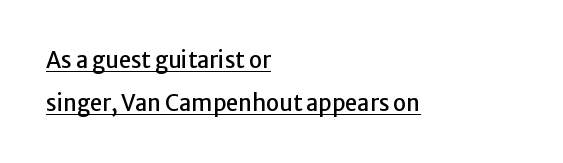
{"italic": "no", "underline": "yes", "align": "left", "line_spacing": "loose", "line_spacing_ratio": 1.95, "letter_spacing": "normal", "letter_spacing_em": 0.0, "glyph_px": 22}
